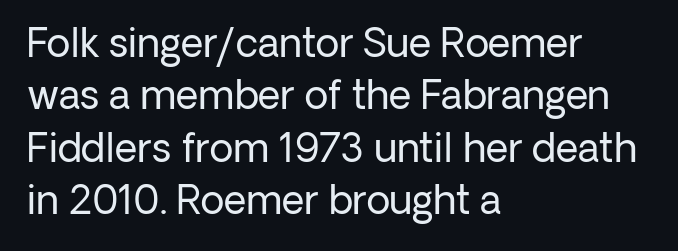
Q: Is the text bold? A: No.
Q: Is the text italic (slanted)? A: No, it is upright.
Q: Is the typeface a serif or a sans-serif typeface? A: Sans-serif.
Q: Is the text underlined? A: No.
Q: How is the paragraph aligned? A: Left-aligned.
Q: Is the spacing between letters normal or unusually wide? A: Normal.
Q: Is the spacing between lines tight, normal or loose? A: Normal.
Q: Width (condensed, normal, or wide)? A: Normal.
Q: Stroke contrast? A: Low.
Q: x-height? A: Medium.
Q: Monospaced? A: No.
